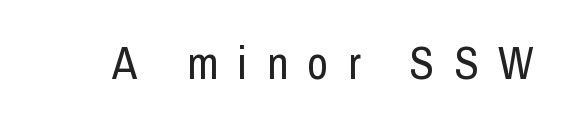
Examine the stroke ends and you'll find no serifs. When letters stand straight like this, we call the style roman or upright. You could not count columns in this text — the font is proportionally spaced. Loose tracking; the words dissolve into strings of separated letters.
